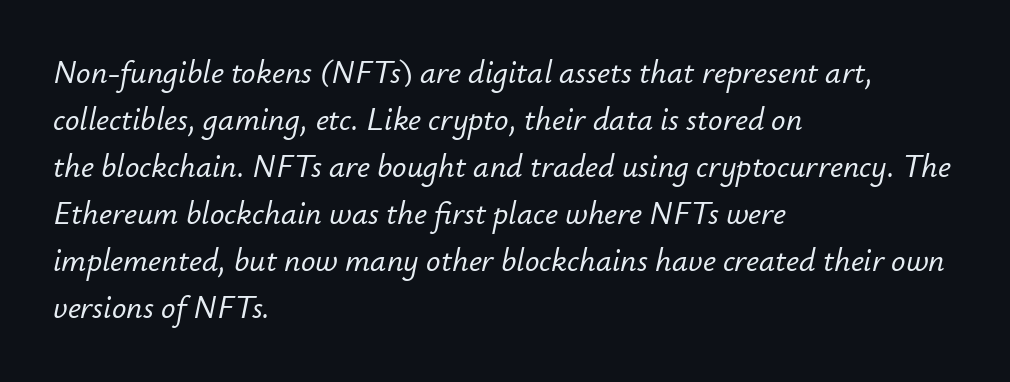
{"italic": "yes", "lean": "right", "slant_degrees": 12, "width": "normal", "stroke_contrast": "low", "x_height": "small", "monospaced": "no", "underline": "no", "align": "left", "line_spacing": "normal", "line_spacing_ratio": 1.47, "letter_spacing": "normal", "letter_spacing_em": 0.0, "glyph_px": 32}
